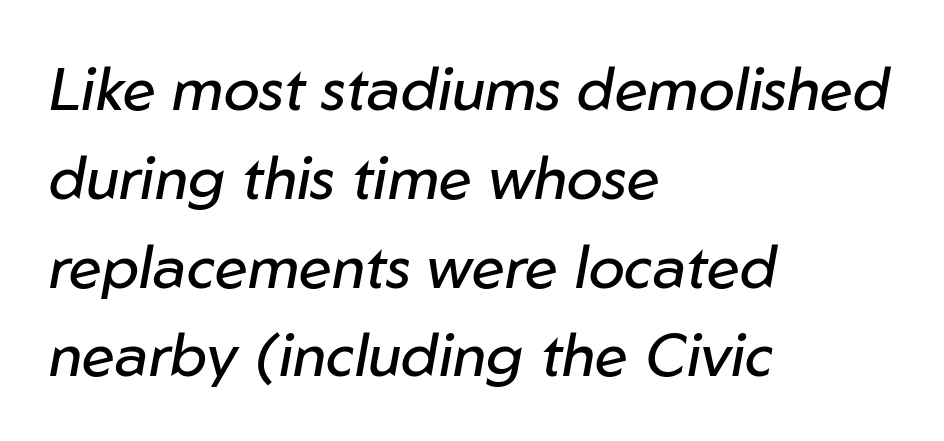
The image shows 60 px regular-weight type, italic (leaning right); set left-aligned, normal line spacing (1.48x), normal letter spacing, not underlined; low stroke contrast and a medium x-height.
